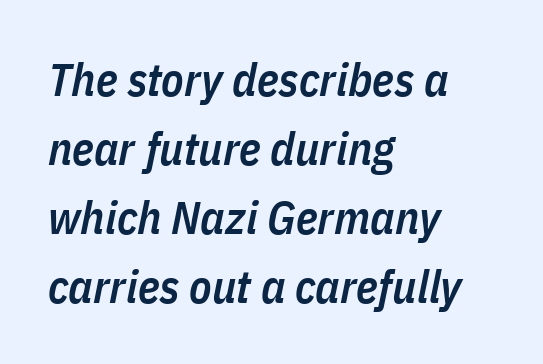
{"italic": "yes", "lean": "right", "slant_degrees": 11, "bold": "semi", "weight": "semibold", "width": "condensed", "stroke_contrast": "low", "x_height": "medium", "monospaced": "no", "underline": "no", "align": "left", "line_spacing": "normal", "line_spacing_ratio": 1.5, "letter_spacing": "normal", "letter_spacing_em": 0.0, "glyph_px": 46}
